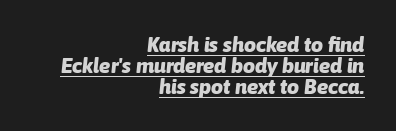
The sample has been set heavy, in full bold. The rendering uses the underline text-decoration. Looking at the ascenders, they clearly lean. Line ends are locked; line starts wander.
